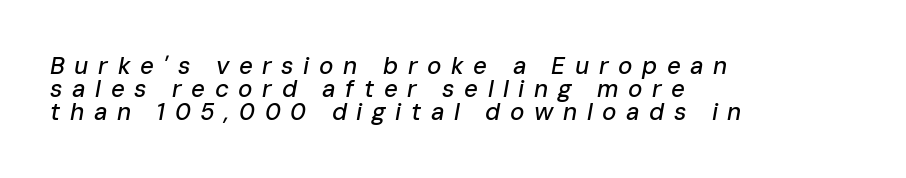
Each row of text sits above clean, open space. Regarding leading, the lines here are crowded together. The passage is arranged the way most books set body copy — flush left. Italic? Definitely — the glyphs are oblique.
